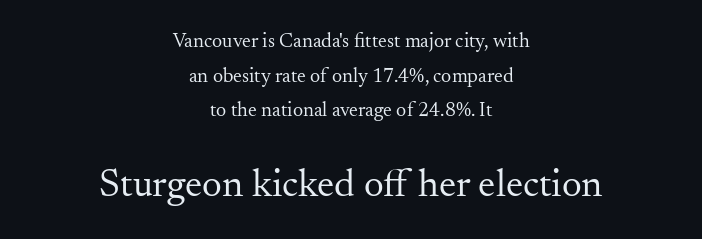
Of the two passages, the one underneath uses the larger point size. The letters advance in unequal steps, a hallmark of proportional type. The strokes are not fattened; the text isn't bold. A typesetter would call this zero additional tracking. The space beneath each line is pristine and unruled.
